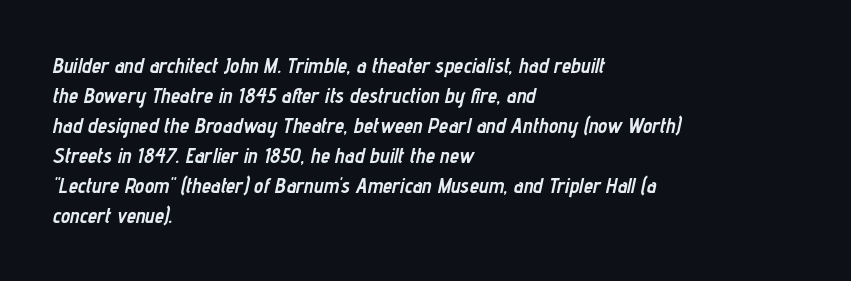
{"italic": "yes", "lean": "right", "slant_degrees": 12, "bold": "yes", "underline": "no", "align": "left", "line_spacing": "normal", "line_spacing_ratio": 1.43, "letter_spacing": "normal", "letter_spacing_em": 0.0, "glyph_px": 21}
